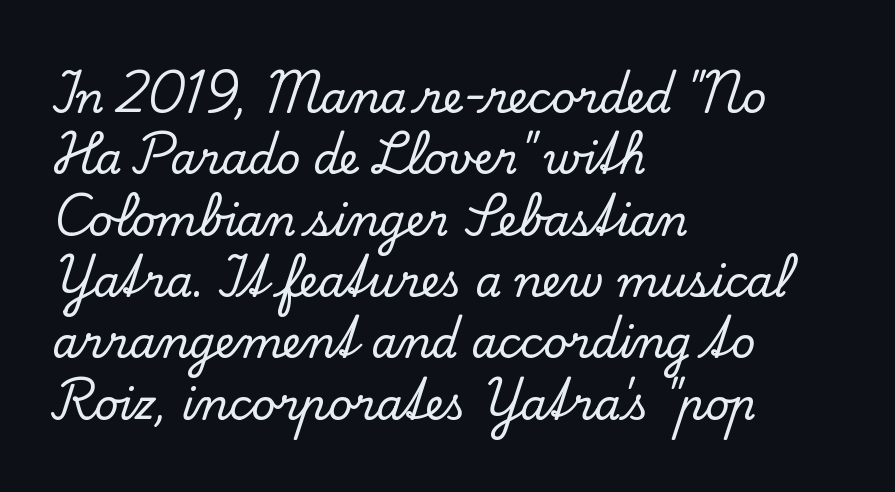
The image shows 42 px serif type; set left-aligned, normal line spacing (1.46x), normal letter spacing, not underlined; low stroke contrast and a small x-height.
